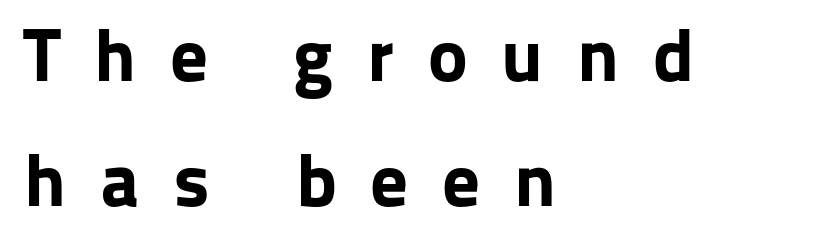
{"serif": "no", "italic": "no", "bold": "yes", "weight": "bold", "width": "normal", "stroke_contrast": "low", "x_height": "medium", "monospaced": "no", "underline": "no", "align": "left", "line_spacing": "normal", "line_spacing_ratio": 1.67, "letter_spacing": "wide", "letter_spacing_em": 0.45, "glyph_px": 75}
